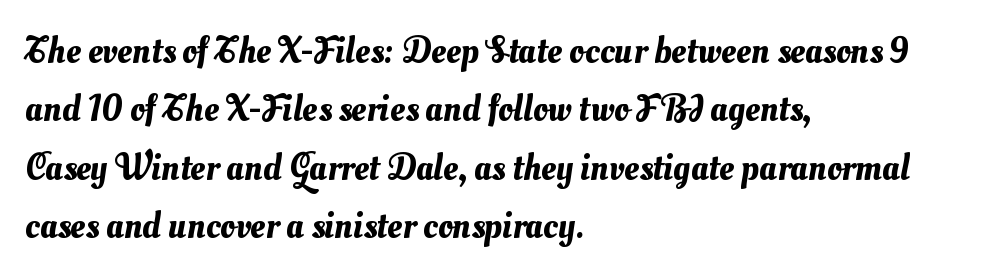
Q: Is the text underlined? A: No.
Q: How is the paragraph aligned? A: Left-aligned.
Q: Is the spacing between letters normal or unusually wide? A: Normal.
Q: Is the spacing between lines tight, normal or loose? A: Normal.
Q: Width (condensed, normal, or wide)? A: Normal.
Q: Stroke contrast? A: Medium.
Q: x-height? A: Small.
Q: Monospaced? A: No.
